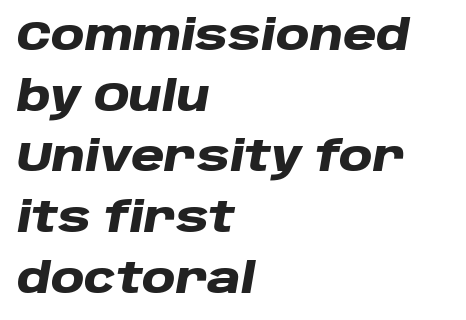
{"italic": "yes", "lean": "right", "slant_degrees": 10, "bold": "yes", "weight": "heavy", "width": "wide", "stroke_contrast": "low", "x_height": "large", "monospaced": "no", "underline": "no", "align": "left", "line_spacing": "normal", "line_spacing_ratio": 1.48, "letter_spacing": "normal", "letter_spacing_em": 0.0, "glyph_px": 41}
